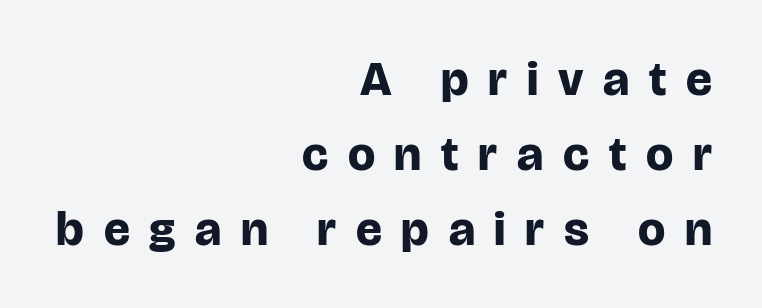
{"serif": "no", "italic": "no", "bold": "yes", "weight": "bold", "width": "normal", "stroke_contrast": "low", "x_height": "large", "monospaced": "no", "underline": "no", "align": "right", "line_spacing": "normal", "line_spacing_ratio": 1.56, "letter_spacing": "wide", "letter_spacing_em": 0.41, "glyph_px": 48}
